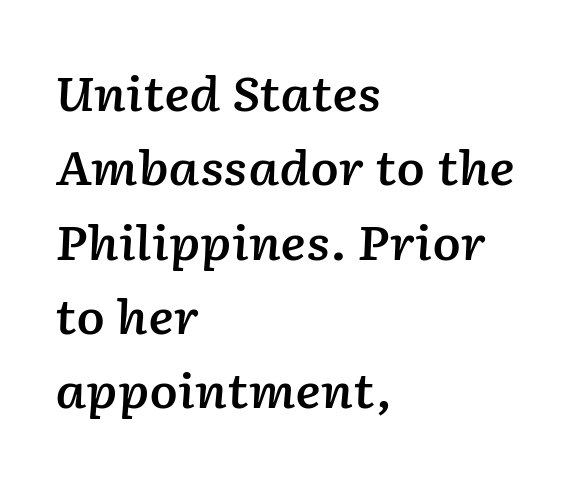
{"italic": "yes", "lean": "right", "slant_degrees": 2, "bold": "semi", "weight": "semibold", "width": "normal", "stroke_contrast": "low", "x_height": "medium", "monospaced": "no", "underline": "no", "align": "left", "line_spacing": "normal", "line_spacing_ratio": 1.58, "letter_spacing": "normal", "letter_spacing_em": 0.0, "glyph_px": 47}
